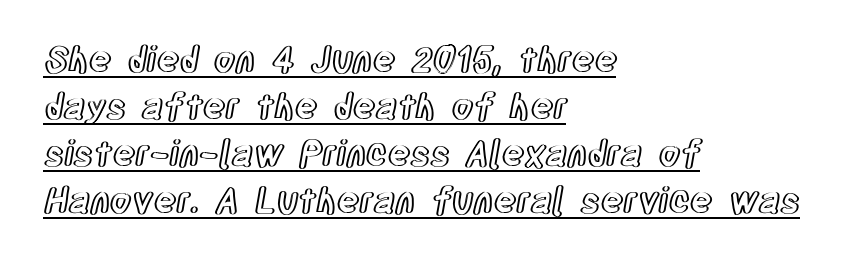
The passage shown is underscored from start to finish. Note the varied advance widths — an 'i' is clearly narrower than an 'm'. These lines keep a tight, regular rhythm from letter to letter. The ragged edge is on the right, which tells us the setting is flush left. Whoever set this chose a conventional vertical rhythm.
